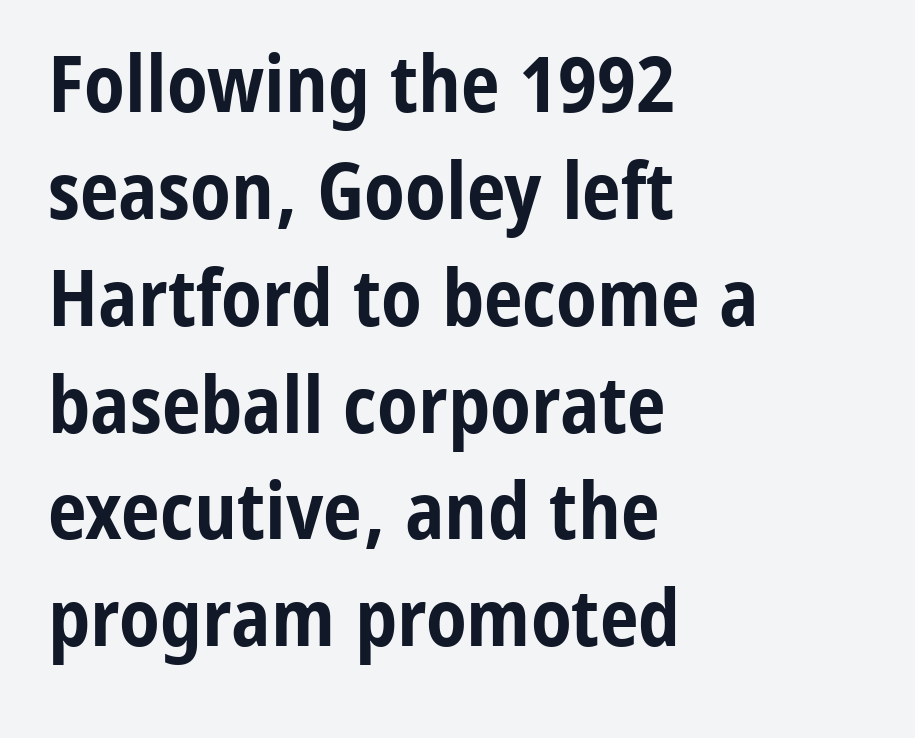
Q: Is the text bold? A: Yes.
Q: Is the text italic (slanted)? A: No, it is upright.
Q: Is the typeface a serif or a sans-serif typeface? A: Sans-serif.
Q: Is the text underlined? A: No.
Q: How is the paragraph aligned? A: Left-aligned.
Q: Is the spacing between letters normal or unusually wide? A: Normal.
Q: Is the spacing between lines tight, normal or loose? A: Normal.
Q: Width (condensed, normal, or wide)? A: Condensed.
Q: Stroke contrast? A: Low.
Q: x-height? A: Medium.
Q: Monospaced? A: No.
